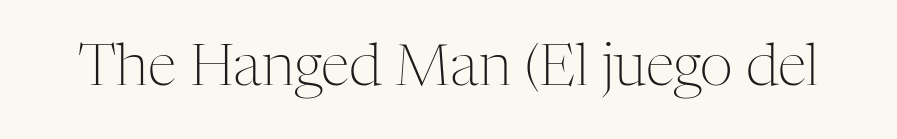
{"serif": "yes", "italic": "no", "bold": "no", "weight": "light", "width": "normal", "stroke_contrast": "medium", "x_height": "medium", "monospaced": "no", "underline": "no", "letter_spacing": "normal", "letter_spacing_em": 0.0, "glyph_px": 58}
